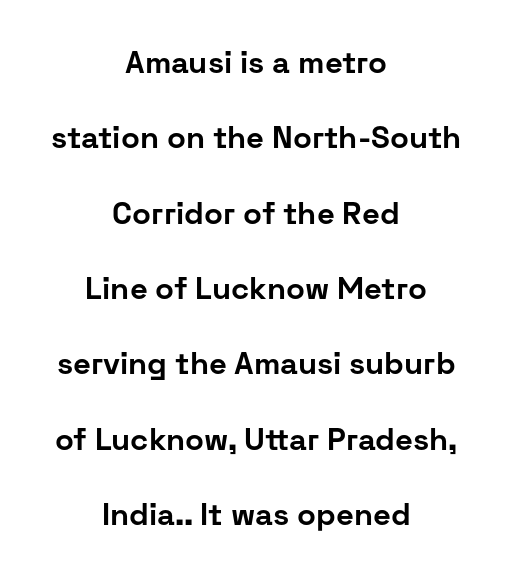
{"serif": "no", "italic": "no", "bold": "yes", "weight": "bold", "width": "normal", "stroke_contrast": "low", "x_height": "medium", "monospaced": "no", "underline": "no", "align": "center", "line_spacing": "loose", "line_spacing_ratio": 2.43, "letter_spacing": "normal", "letter_spacing_em": 0.0, "glyph_px": 31}
